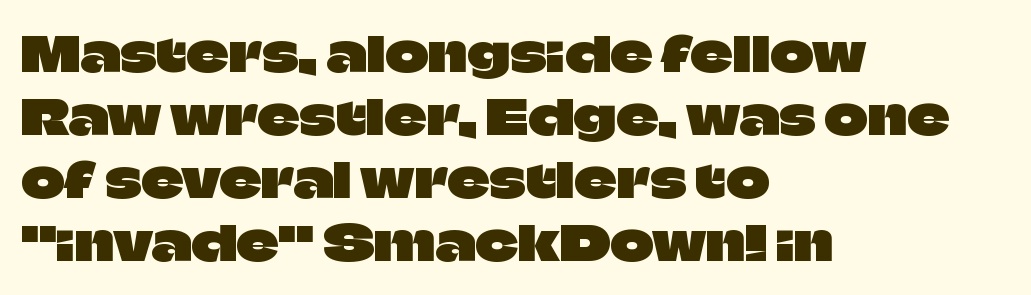
{"serif": "no", "italic": "no", "width": "normal", "stroke_contrast": "low", "x_height": "large", "monospaced": "no", "underline": "no", "align": "left", "line_spacing": "normal", "line_spacing_ratio": 1.34, "letter_spacing": "normal", "letter_spacing_em": 0.0, "glyph_px": 47}
